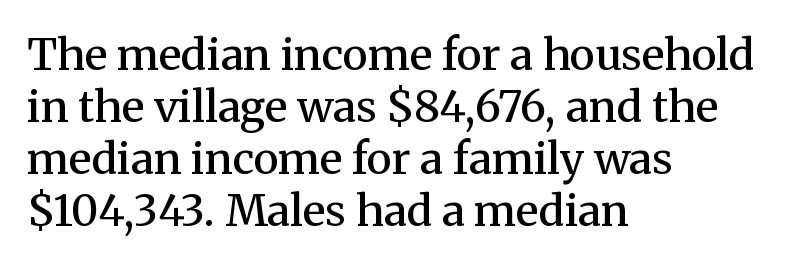
{"serif": "yes", "italic": "no", "bold": "semi", "weight": "semibold", "width": "normal", "stroke_contrast": "medium", "x_height": "medium", "monospaced": "no", "underline": "no", "align": "left", "line_spacing_ratio": 1.21, "letter_spacing": "normal", "letter_spacing_em": 0.0, "glyph_px": 43}
